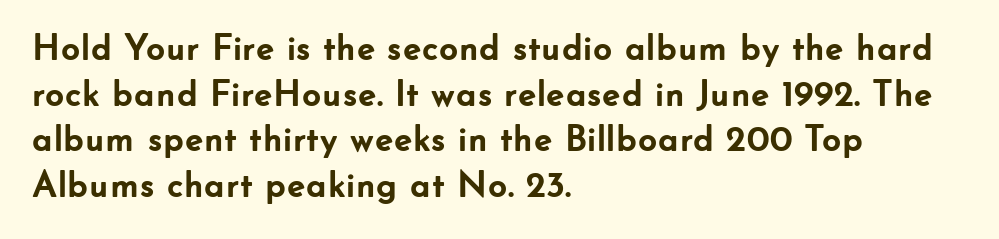
The image shows 37 px semibold sans-serif type, upright; set left-aligned, line spacing 1.23x, normal letter spacing, not underlined; low stroke contrast and a small x-height.
